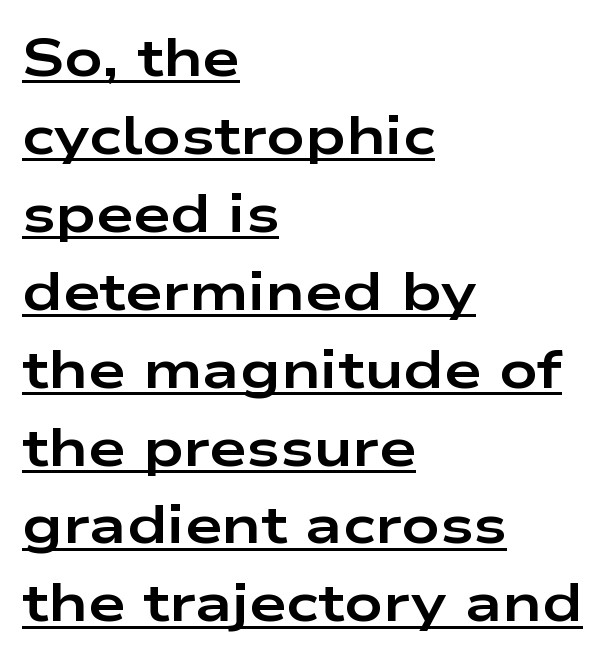
Q: Is the text bold? A: Yes.
Q: Is the text italic (slanted)? A: No, it is upright.
Q: Is the typeface a serif or a sans-serif typeface? A: Sans-serif.
Q: Is the text underlined? A: Yes.
Q: How is the paragraph aligned? A: Left-aligned.
Q: Is the spacing between letters normal or unusually wide? A: Normal.
Q: Is the spacing between lines tight, normal or loose? A: Normal.
Q: Width (condensed, normal, or wide)? A: Wide.
Q: Stroke contrast? A: Low.
Q: x-height? A: Medium.
Q: Monospaced? A: No.
